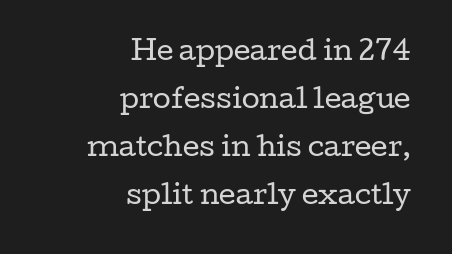
The image shows 26 px text type, upright; set right-aligned, line spacing 1.85x, normal letter spacing, not underlined.
